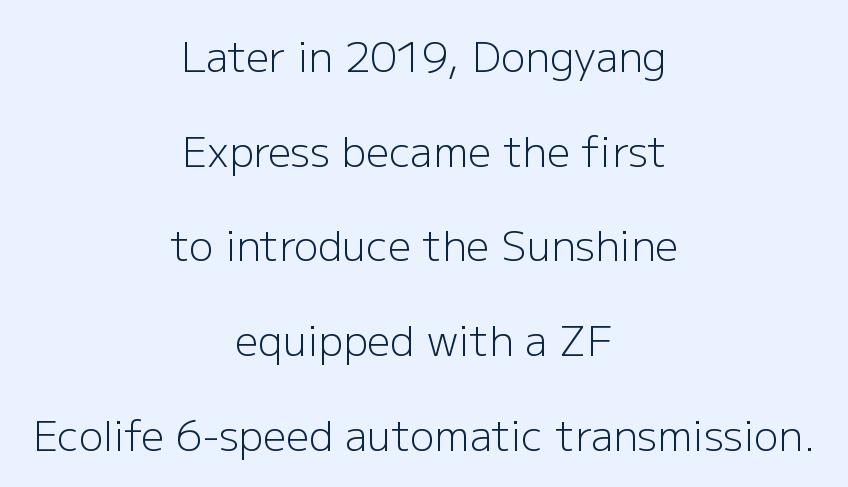
Heft: none added — not bold. The zone under the glyphs is completely vacant. Rows of type keep a wide berth in the vertical direction. Honestly, the letter spacing is just normal — you wouldn't notice it. Upright lettering throughout. The passage shown is typed in a proportional face where columns would drift.
